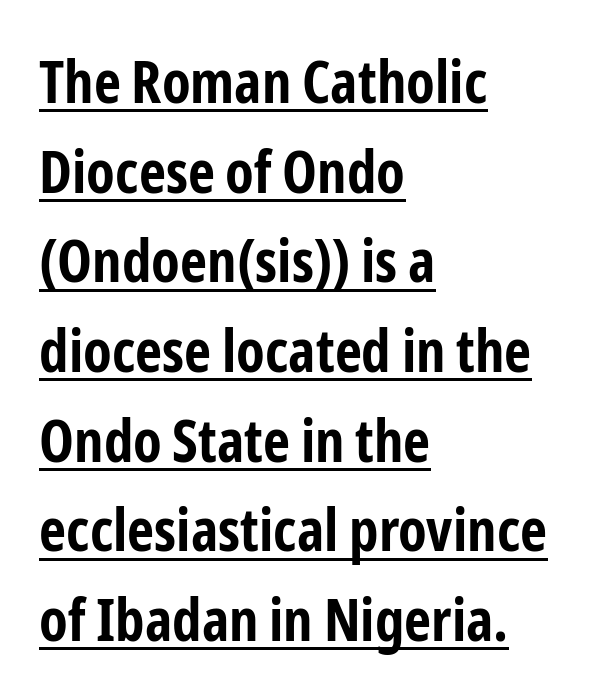
The image shows 59 px bold, condensed sans-serif type, upright; set left-aligned, normal line spacing (1.52x), normal letter spacing, underlined; low stroke contrast and a medium x-height.
